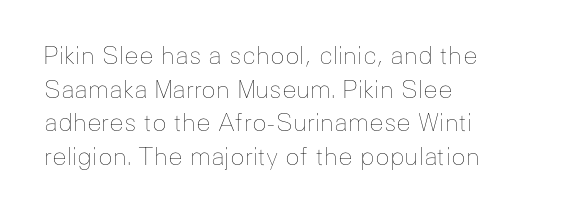
Q: Is the text bold? A: No.
Q: Is the text italic (slanted)? A: No, it is upright.
Q: Is the text underlined? A: No.
Q: How is the paragraph aligned? A: Left-aligned.
Q: Is the spacing between letters normal or unusually wide? A: Normal.
Q: Is the spacing between lines tight, normal or loose? A: Normal.
